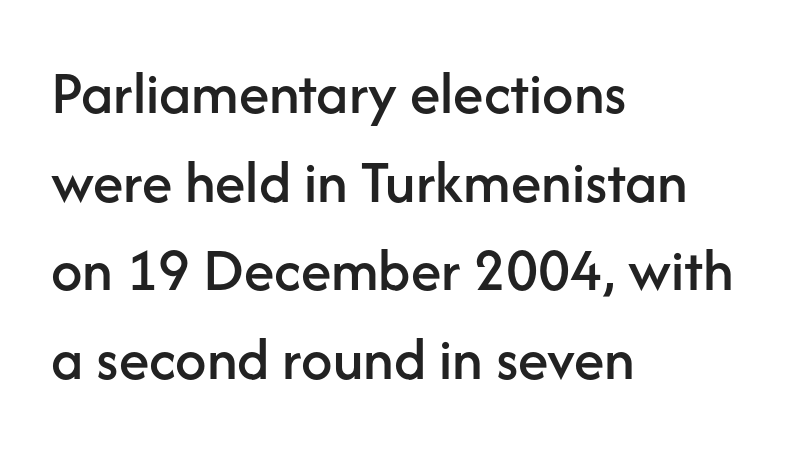
Spacing between characters is what you'd get straight out of the box. The letters stand upright; this is a roman face. The space between consecutive lines is moderate. Does the copy run flush right? No — it runs flush left. You could not count columns in this text — the font is proportionally spaced. What kind of face is this? One without serifs — a sans.
